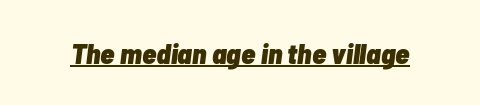
Q: Is the text bold? A: Yes.
Q: Is the text italic (slanted)? A: Yes, it leans right by about 7 degrees.
Q: Is the text underlined? A: Yes.
Q: Is the spacing between letters normal or unusually wide? A: Normal.
Q: Width (condensed, normal, or wide)? A: Condensed.
Q: Stroke contrast? A: Low.
Q: x-height? A: Medium.
Q: Monospaced? A: No.
